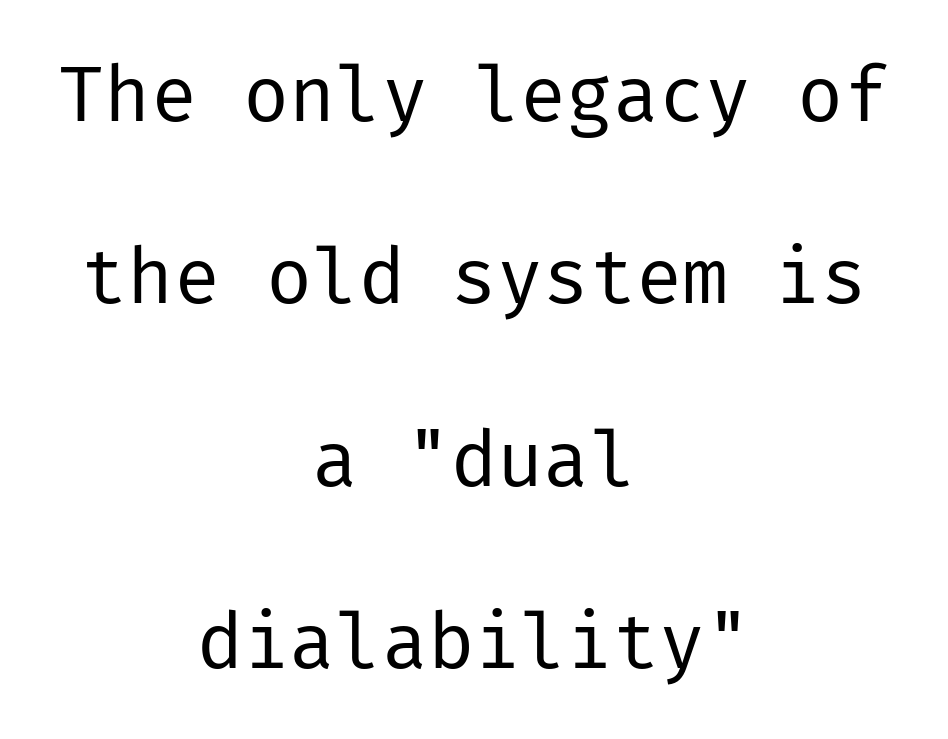
{"serif": "no", "italic": "no", "bold": "no", "weight": "regular", "width": "normal", "stroke_contrast": "low", "x_height": "medium", "underline": "no", "align": "center", "line_spacing": "loose", "line_spacing_ratio": 2.37, "letter_spacing": "normal", "letter_spacing_em": 0.0, "glyph_px": 77}
